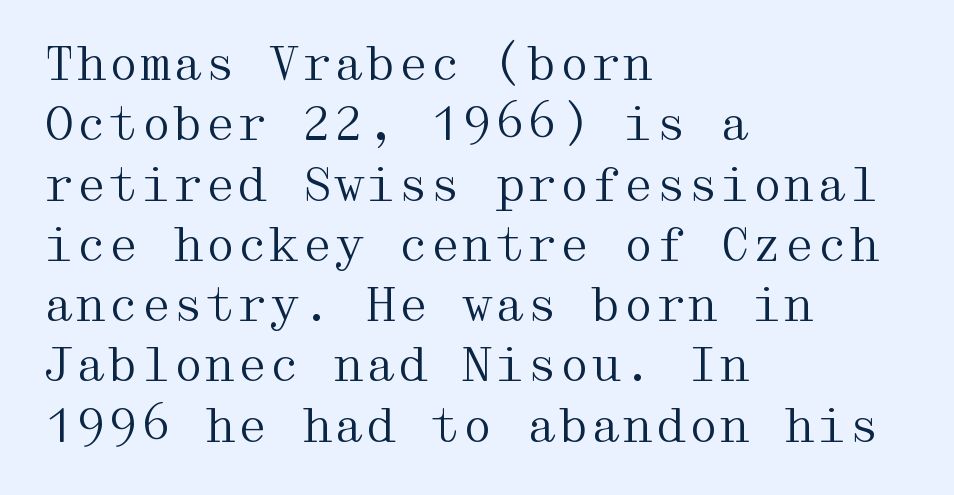
Honestly, the letter spacing is just normal — you wouldn't notice it. The lines sit at an ordinary, default distance from one another. Descender tails drop into unmarked territory. Alignment: flush left.
